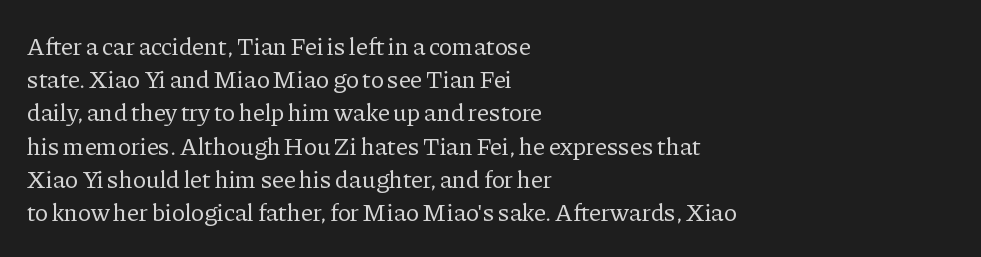
Q: Is the text bold? A: No.
Q: Is the text italic (slanted)? A: No, it is upright.
Q: Is the text underlined? A: No.
Q: How is the paragraph aligned? A: Left-aligned.
Q: Is the spacing between letters normal or unusually wide? A: Normal.
Q: Is the spacing between lines tight, normal or loose? A: Normal.
